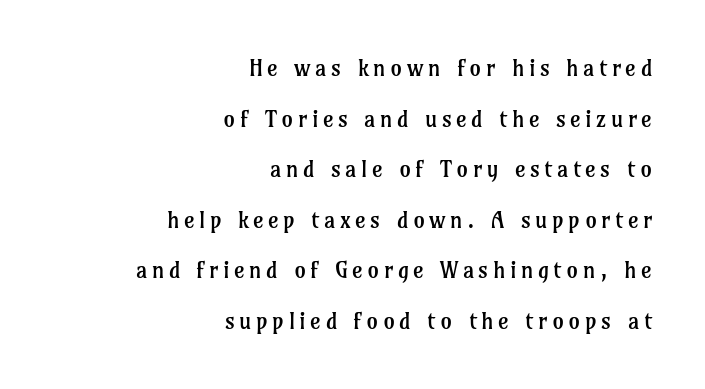
The typography opts for an upright posture over an oblique one. No heavy texture on the line: the type isn't bold. Visually the block forms a straight wall on the right and a jagged coastline on the left. Unmarked baselines from the first word to the last. If you measured baseline to baseline, you'd find a long distance.
